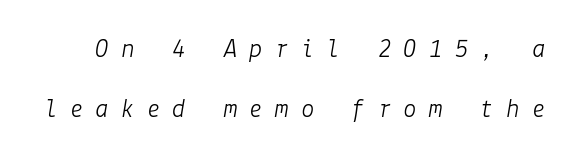
Q: Is the text bold? A: No.
Q: Is the text italic (slanted)? A: Yes, it leans right by about 9 degrees.
Q: Is the text underlined? A: No.
Q: Is the spacing between letters normal or unusually wide? A: Unusually wide.
Q: Is the spacing between lines tight, normal or loose? A: Loose.
